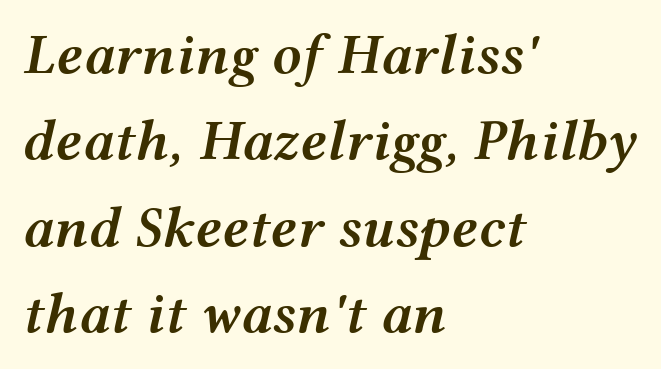
The image shows 58 px semibold, wide type, italic (leaning right); set left-aligned, normal line spacing (1.49x), normal letter spacing, not underlined; medium stroke contrast and a medium x-height.
